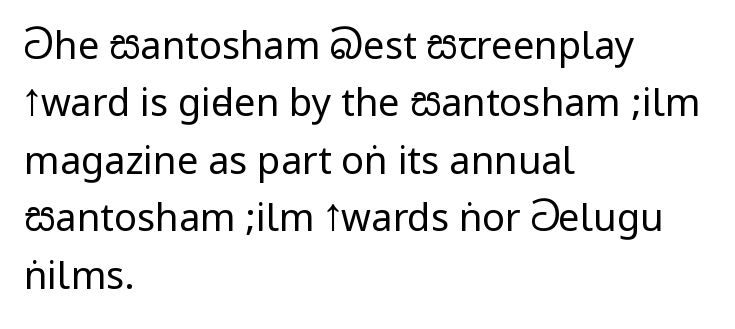
This block has exactly the height ordinary leading produces. Glance below the letters and you will spot only blank space. Which margin do the lines hug? The left one — the right edge is uneven. Quick note: not italic, upright. Words appear dense and cohesive because spacing is normal.
